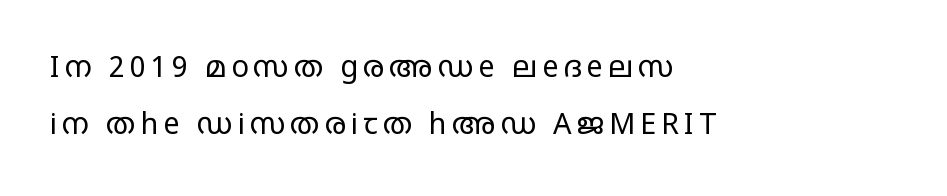
Are there feet on the stems? There aren't — it's a sans. The strokes carry an ordinary text weight at most. The typesetter chose a ragged-right arrangement here. Just letters on the line, the space beneath them empty.
